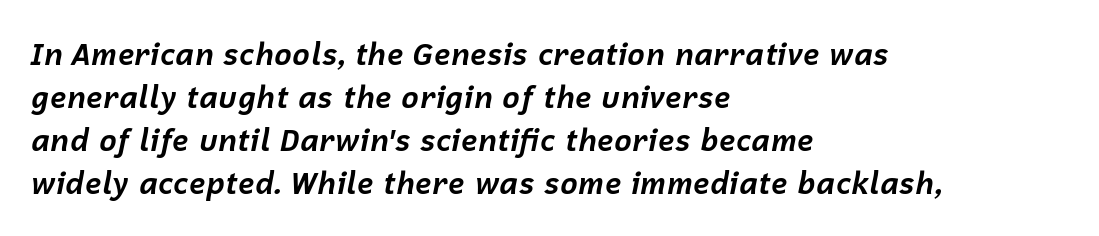
Varying glyph widths throughout — classic text-font behaviour. Pretty heavy lettering here — definitely bold. Casual observation: everything's shoved over to the left. These lines keep a tight, regular rhythm from letter to letter. Decoration check: the copy has no underline.
